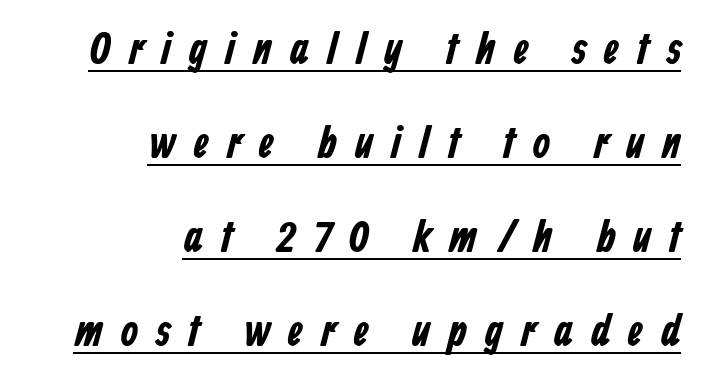
{"serif": "no", "width": "condensed", "stroke_contrast": "low", "x_height": "medium", "monospaced": "no", "underline": "yes", "align": "right", "line_spacing": "loose", "line_spacing_ratio": 2.09, "letter_spacing": "wide", "letter_spacing_em": 0.38, "glyph_px": 45}
